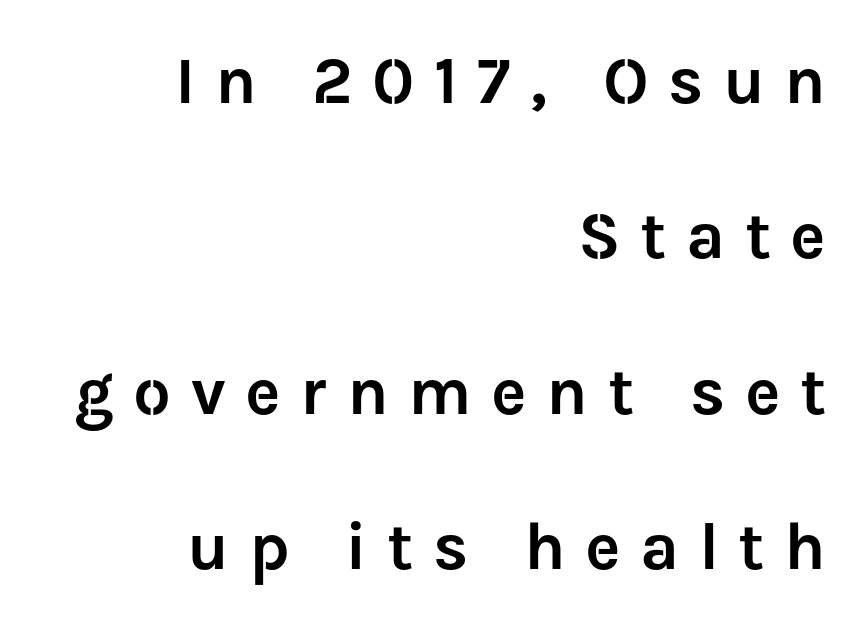
Q: Is the text italic (slanted)? A: No, it is upright.
Q: Is the typeface a serif or a sans-serif typeface? A: Sans-serif.
Q: Is the text underlined? A: No.
Q: How is the paragraph aligned? A: Right-aligned.
Q: Is the spacing between letters normal or unusually wide? A: Unusually wide.
Q: Is the spacing between lines tight, normal or loose? A: Loose.
Q: Width (condensed, normal, or wide)? A: Normal.
Q: Stroke contrast? A: Low.
Q: x-height? A: Medium.
Q: Monospaced? A: No.
